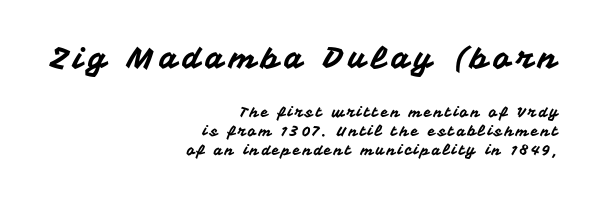
{"serif": "no", "width": "normal", "stroke_contrast": "medium", "x_height": "medium", "monospaced": "no", "underline": "no", "align": "right", "line_spacing": "normal", "line_spacing_ratio": 1.34, "larger_block": "first", "size_ratio": 2.14, "glyph_px": 30}
